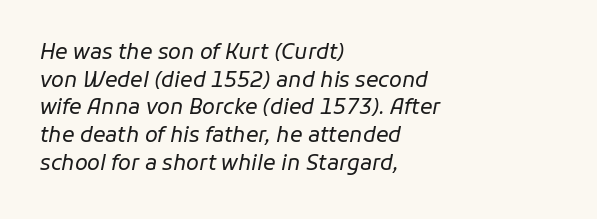
The image shows 21 px text type, italic (leaning right); set left-aligned, normal line spacing (1.32x), normal letter spacing, not underlined.
